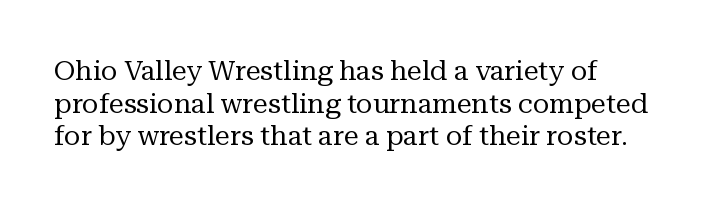
The image shows 27 px text type, upright; set left-aligned, line spacing 1.21x, normal letter spacing, not underlined.
